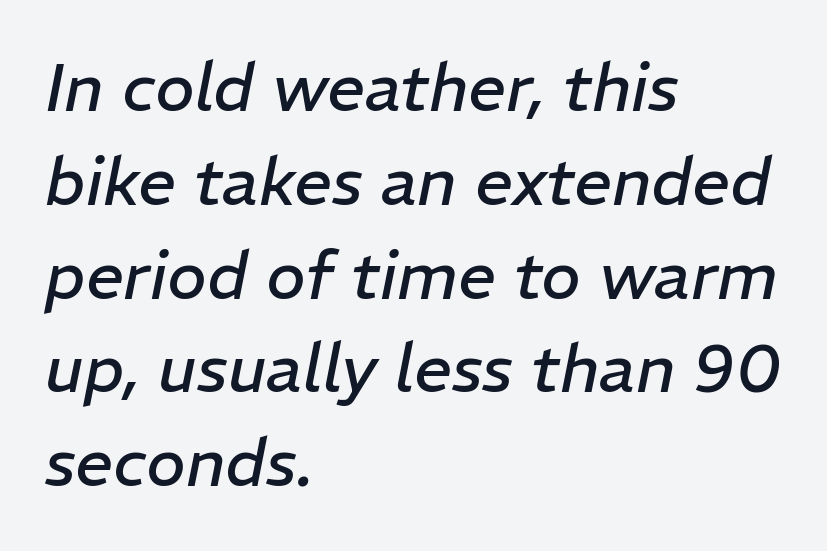
The face used here is proportionally spaced, like ordinary book or web type. Does the copy run flush right? No — it runs flush left. Each new line begins a customary step beneath the previous one. The baseline area is clear. Letters have the restrained weight of plain body copy at most.
